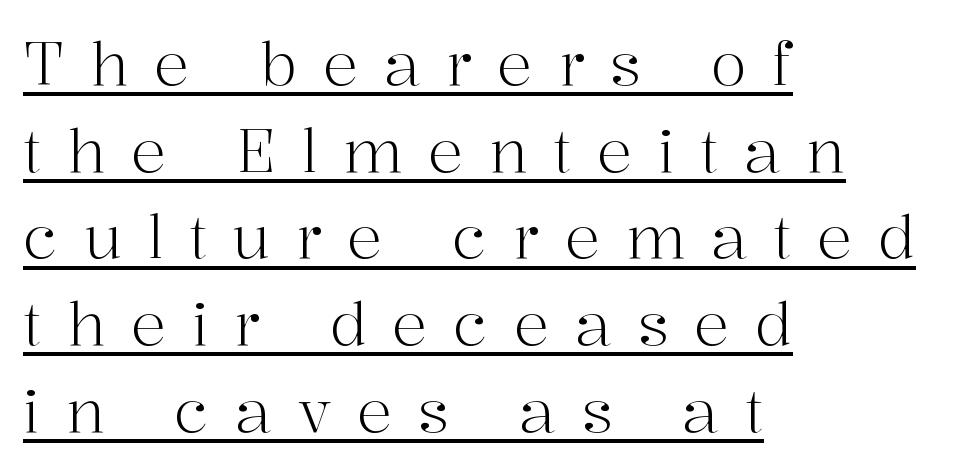
{"serif": "yes", "italic": "no", "bold": "no", "weight": "light", "width": "normal", "stroke_contrast": "high", "x_height": "medium", "monospaced": "no", "underline": "yes", "align": "left", "line_spacing": "normal", "line_spacing_ratio": 1.47, "letter_spacing": "wide", "letter_spacing_em": 0.43, "glyph_px": 59}
